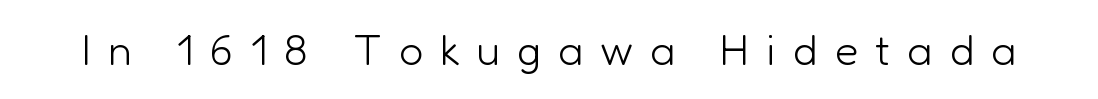
Q: Is the text bold? A: No.
Q: Is the text italic (slanted)? A: No, it is upright.
Q: Is the typeface a serif or a sans-serif typeface? A: Sans-serif.
Q: Is the text underlined? A: No.
Q: Is the spacing between letters normal or unusually wide? A: Unusually wide.
Q: Width (condensed, normal, or wide)? A: Normal.
Q: Stroke contrast? A: Low.
Q: x-height? A: Medium.
Q: Monospaced? A: No.
